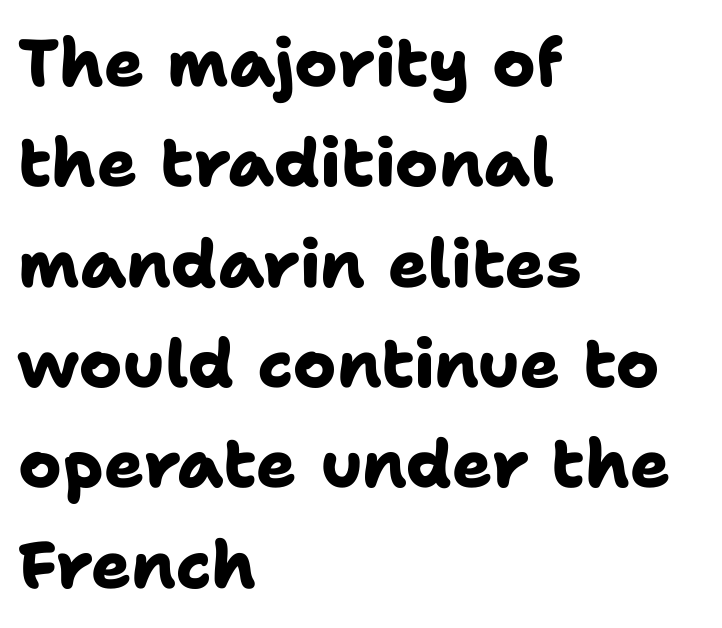
Q: Is the text bold? A: Yes.
Q: Is the typeface a serif or a sans-serif typeface? A: Sans-serif.
Q: Is the text underlined? A: No.
Q: How is the paragraph aligned? A: Left-aligned.
Q: Is the spacing between letters normal or unusually wide? A: Normal.
Q: Is the spacing between lines tight, normal or loose? A: Normal.
Q: Width (condensed, normal, or wide)? A: Normal.
Q: Stroke contrast? A: Low.
Q: x-height? A: Medium.
Q: Monospaced? A: No.
